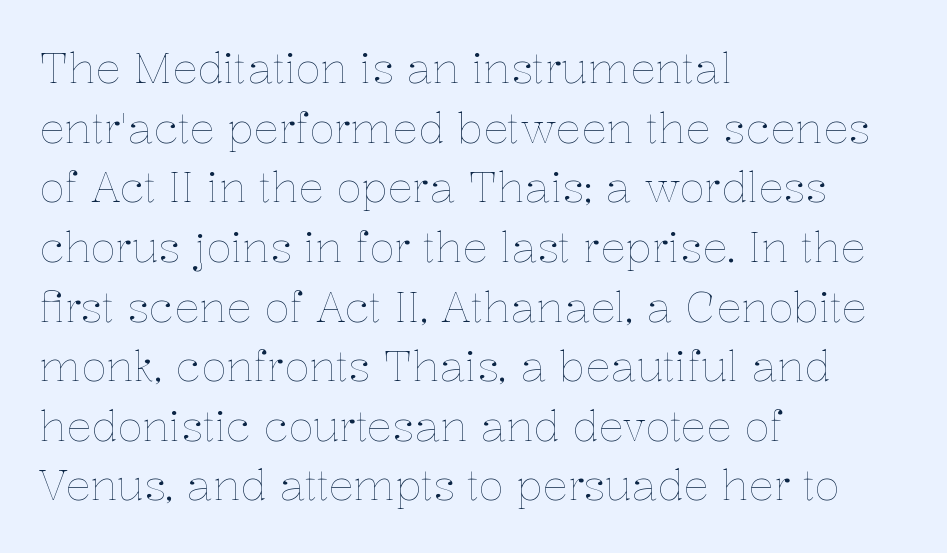
Q: Is the text bold? A: No.
Q: Is the text italic (slanted)? A: No, it is upright.
Q: Is the text underlined? A: No.
Q: How is the paragraph aligned? A: Left-aligned.
Q: Is the spacing between letters normal or unusually wide? A: Normal.
Q: Is the spacing between lines tight, normal or loose? A: Normal.
Q: Width (condensed, normal, or wide)? A: Normal.
Q: Stroke contrast? A: Low.
Q: x-height? A: Medium.
Q: Monospaced? A: No.
